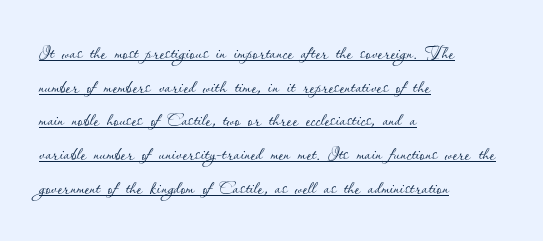
{"bold": "no", "underline": "yes", "align": "left", "line_spacing": "normal", "line_spacing_ratio": 1.35, "letter_spacing": "normal", "letter_spacing_em": 0.0, "glyph_px": 25}
